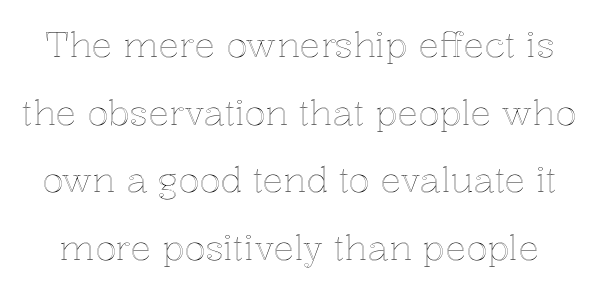
The image shows 35 px text type, upright; set loose line spacing (1.93x), normal letter spacing, not underlined; a medium x-height.
